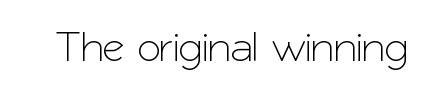
The image shows 43 px sans-serif type, upright; set normal letter spacing, not underlined; low stroke contrast and a medium x-height.
